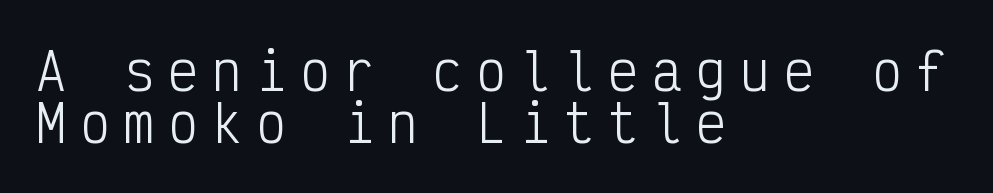
The image shows 50 px light, condensed sans-serif type, upright, monospaced; set left-aligned, tight line spacing (1.05x), unusually wide letter spacing (+0.28 em), not underlined; low stroke contrast and a medium x-height.
